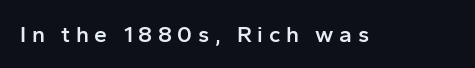
The image shows 23 px text type, upright; set unusually wide letter spacing (+0.24 em), not underlined.
